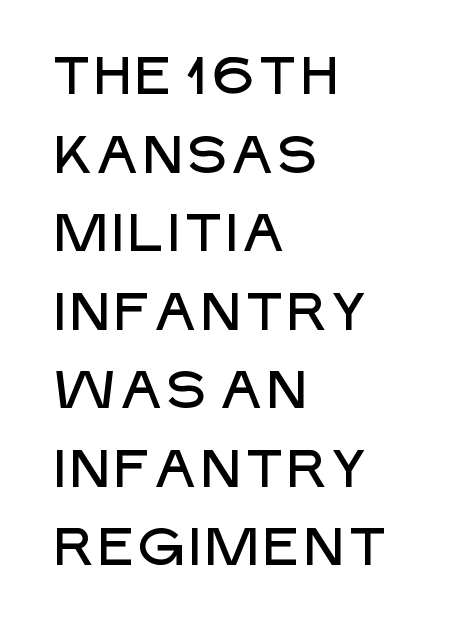
This is roman type, the default non-slanted kind. The letters carry no serifs — their stems end cleanly without finishing strokes. The face used here is proportionally spaced, like ordinary book or web type. If you measured baseline to baseline, you'd find a middling distance.
